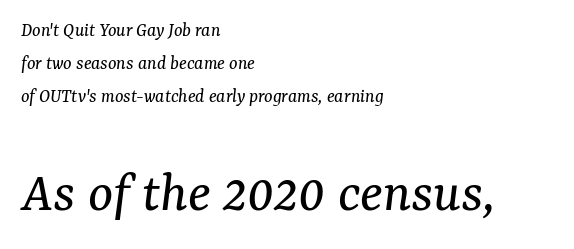
Q: Is the text bold? A: No.
Q: Is the text italic (slanted)? A: Yes, it leans right by about 7 degrees.
Q: Is the typeface a serif or a sans-serif typeface? A: Serif.
Q: Is the text underlined? A: No.
Q: How is the paragraph aligned? A: Left-aligned.
Q: Is the spacing between letters normal or unusually wide? A: Normal.
Q: Is the spacing between lines tight, normal or loose? A: Normal.
Q: Which block of text is set in a larger size, the first (top) or the second (bottom)? A: The second (bottom) one.
Q: Width (condensed, normal, or wide)? A: Normal.
Q: Stroke contrast? A: Medium.
Q: x-height? A: Medium.
Q: Monospaced? A: No.
